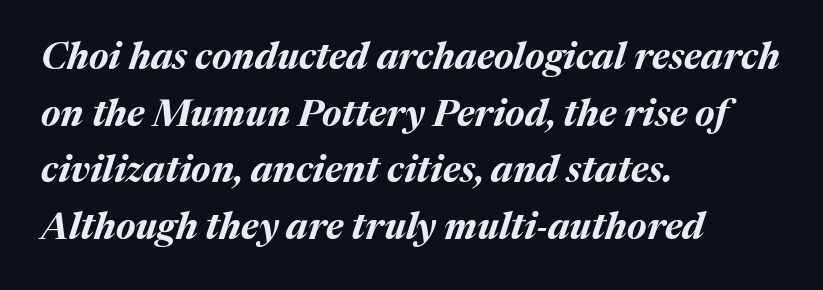
What weight is shown? A full bold with thick strokes. The letters advance in unequal steps, a hallmark of proportional type. Has an underline been added? It has not. This rendering uses left alignment, leaving the right contour irregular.
